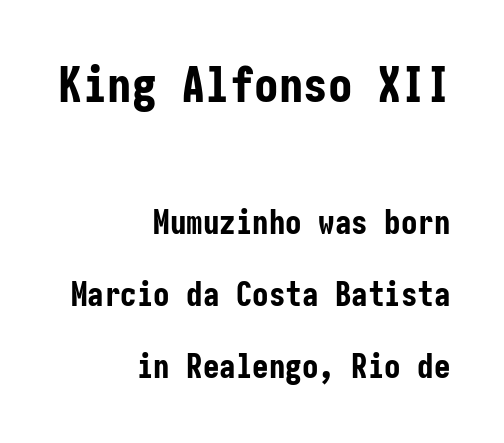
The image shows 49 px bold, condensed sans-serif type, upright; set right-aligned, loose line spacing (2.19x), normal letter spacing, not underlined; the first (top) block is 1.48x larger; low stroke contrast and a medium x-height.
